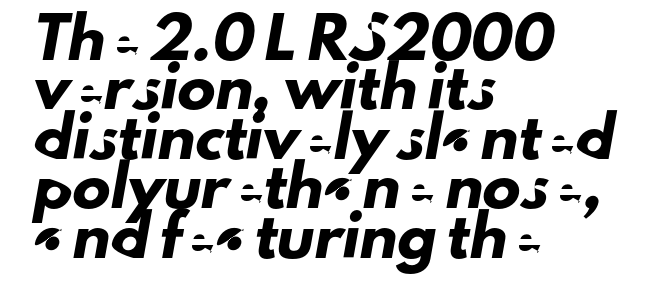
{"serif": "no", "width": "normal", "stroke_contrast": "low", "x_height": "small", "monospaced": "no", "underline": "no", "align": "left", "line_spacing": "normal", "line_spacing_ratio": 1.3, "letter_spacing": "normal", "letter_spacing_em": 0.0, "glyph_px": 38}
